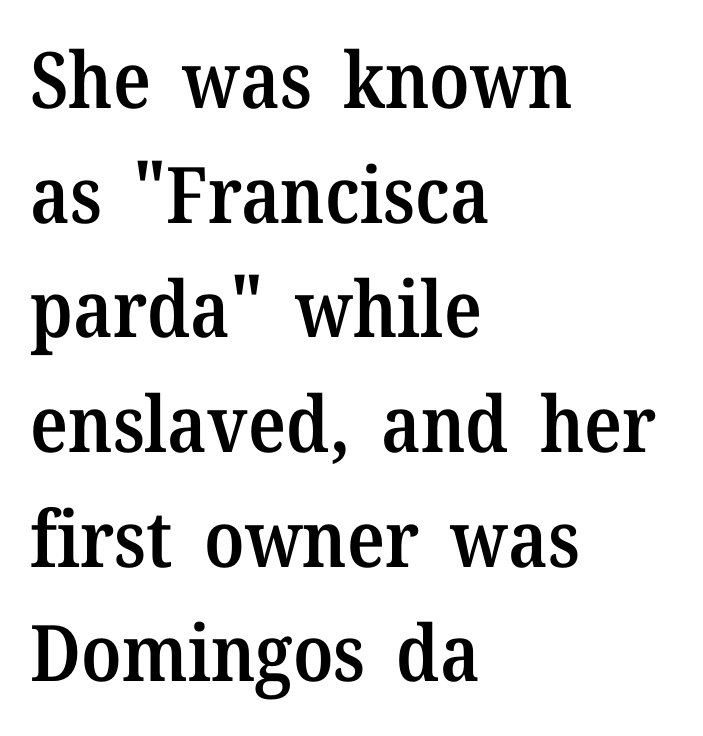
{"serif": "yes", "italic": "no", "bold": "semi", "weight": "semibold", "width": "normal", "stroke_contrast": "medium", "x_height": "medium", "monospaced": "no", "underline": "no", "align": "left", "line_spacing": "normal", "line_spacing_ratio": 1.47, "letter_spacing": "normal", "letter_spacing_em": 0.0, "glyph_px": 78}
